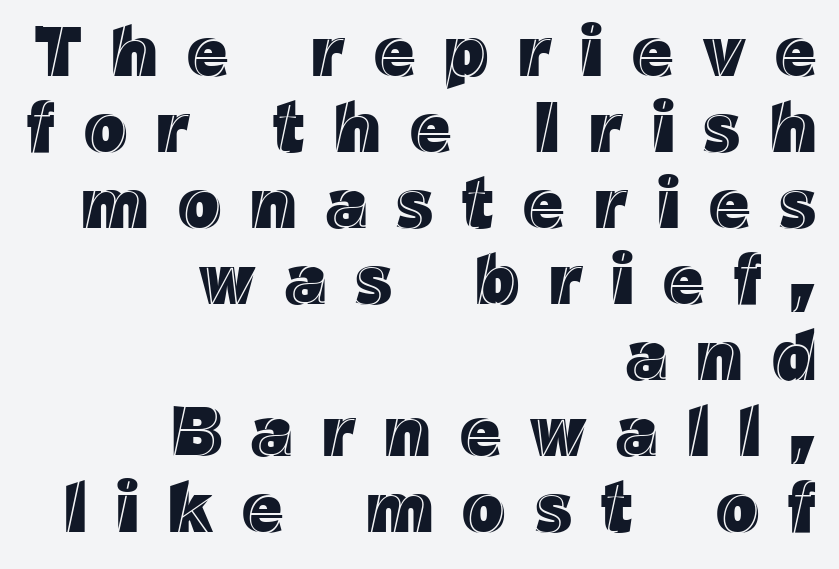
Q: Is the text italic (slanted)? A: No, it is upright.
Q: Is the text underlined? A: No.
Q: How is the paragraph aligned? A: Right-aligned.
Q: Is the spacing between letters normal or unusually wide? A: Unusually wide.
Q: Is the spacing between lines tight, normal or loose? A: Tight.
Q: Width (condensed, normal, or wide)? A: Normal.
Q: x-height? A: Medium.
Q: Monospaced? A: No.
